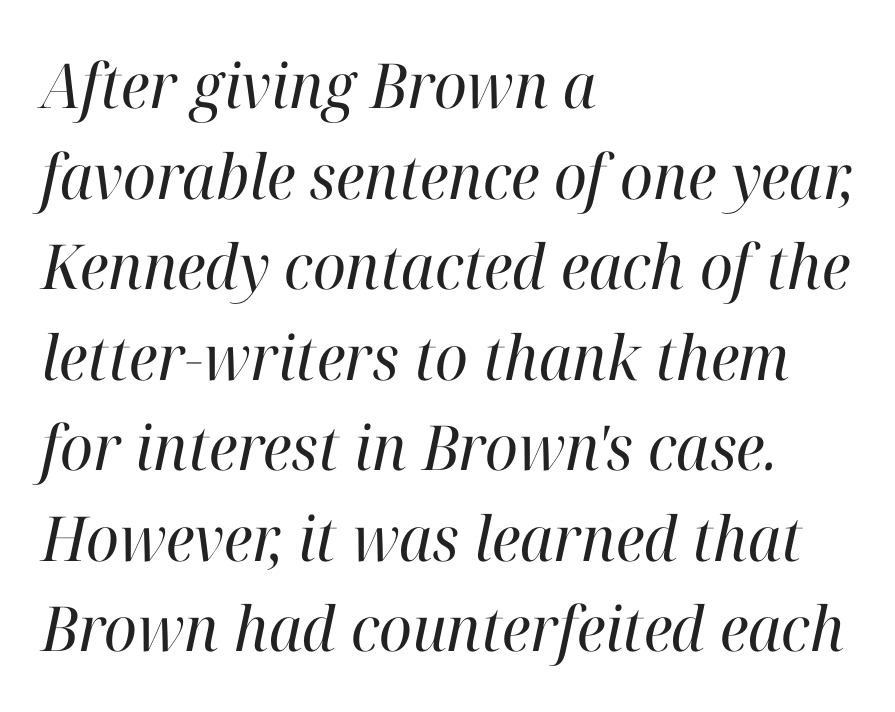
{"serif": "yes", "italic": "yes", "lean": "right", "slant_degrees": 12, "bold": "no", "weight": "regular", "width": "normal", "stroke_contrast": "high", "x_height": "medium", "monospaced": "no", "underline": "no", "align": "left", "line_spacing": "normal", "line_spacing_ratio": 1.46, "letter_spacing": "normal", "letter_spacing_em": 0.0, "glyph_px": 62}
